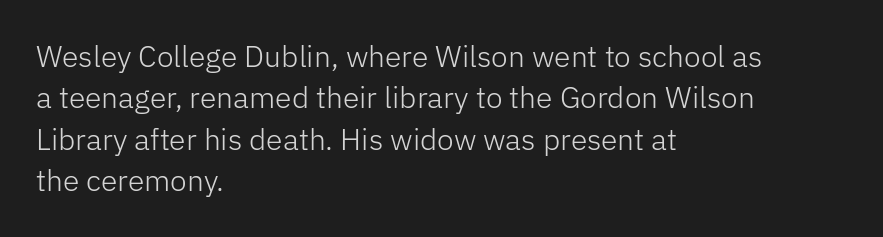
The image shows 30 px light sans-serif type, upright; set left-aligned, normal line spacing (1.38x), normal letter spacing, not underlined; low stroke contrast and a medium x-height.
